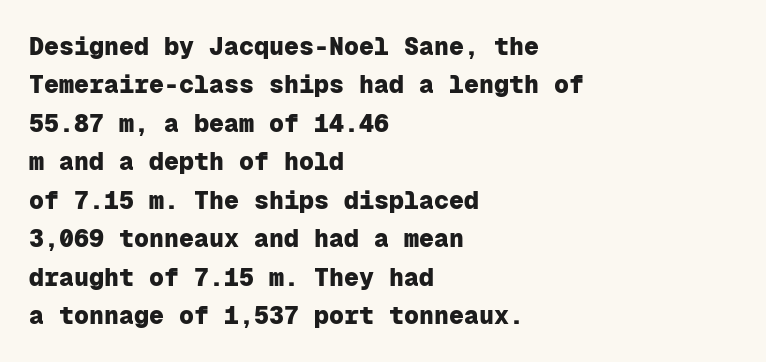
The image shows 25 px bold type, upright; set left-aligned, normal line spacing (1.54x), normal letter spacing, not underlined.
